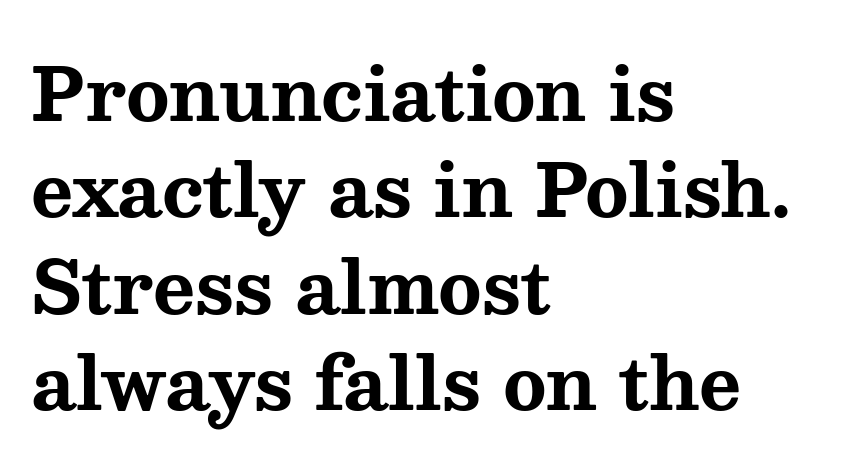
The lettering stays uniformly vertical, giving the passage a roman look. These lines keep a tight, regular rhythm from letter to letter. The rendering uses a bold face; every stroke is thick and dark. Serif or sans? Serif — the stroke terminals have little feet. Descenders hang freely into open space. Here the designer chose a conventional face with non-uniform glyph widths.
